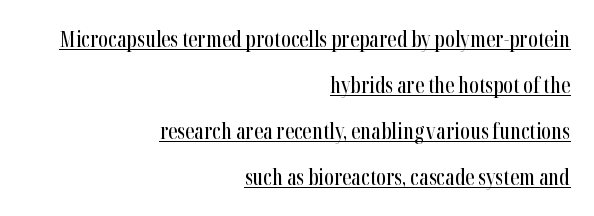
{"italic": "no", "underline": "yes", "align": "right", "line_spacing": "loose", "line_spacing_ratio": 2.19, "letter_spacing": "normal", "letter_spacing_em": 0.0, "glyph_px": 21}
